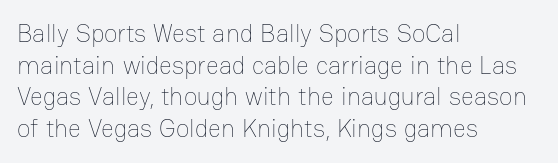
The image shows 25 px text type, upright; set left-aligned, normal line spacing (1.27x), normal letter spacing, not underlined.
